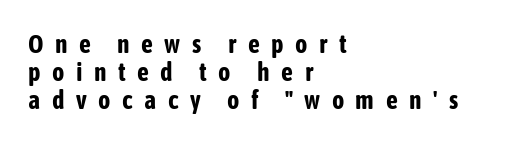
The image shows 26 px bold type, upright; set left-aligned, tight line spacing (1.08x), unusually wide letter spacing (+0.44 em), not underlined.
